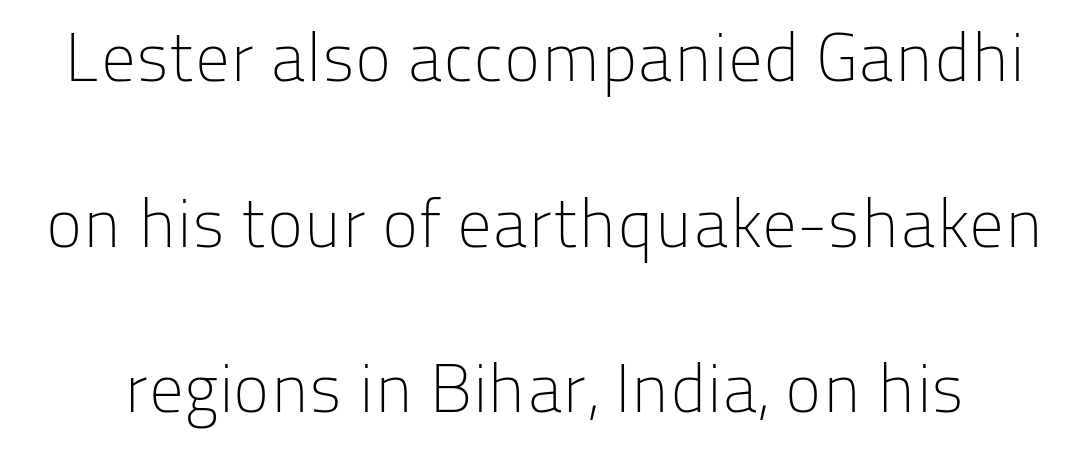
Q: Is the text bold? A: No.
Q: Is the text italic (slanted)? A: No, it is upright.
Q: Is the typeface a serif or a sans-serif typeface? A: Sans-serif.
Q: Is the text underlined? A: No.
Q: Is the spacing between letters normal or unusually wide? A: Normal.
Q: Is the spacing between lines tight, normal or loose? A: Loose.
Q: Width (condensed, normal, or wide)? A: Normal.
Q: Stroke contrast? A: Low.
Q: x-height? A: Medium.
Q: Monospaced? A: No.
